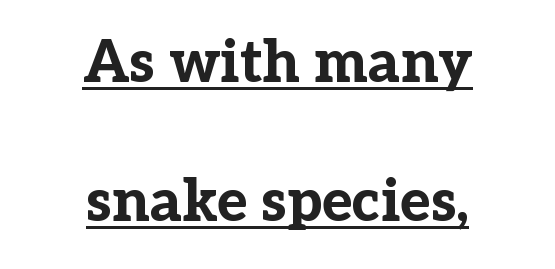
{"serif": "yes", "italic": "no", "bold": "yes", "weight": "bold", "width": "normal", "stroke_contrast": "low", "x_height": "medium", "monospaced": "no", "underline": "yes", "align": "center", "line_spacing": "loose", "line_spacing_ratio": 2.4, "letter_spacing": "normal", "letter_spacing_em": 0.0, "glyph_px": 58}
